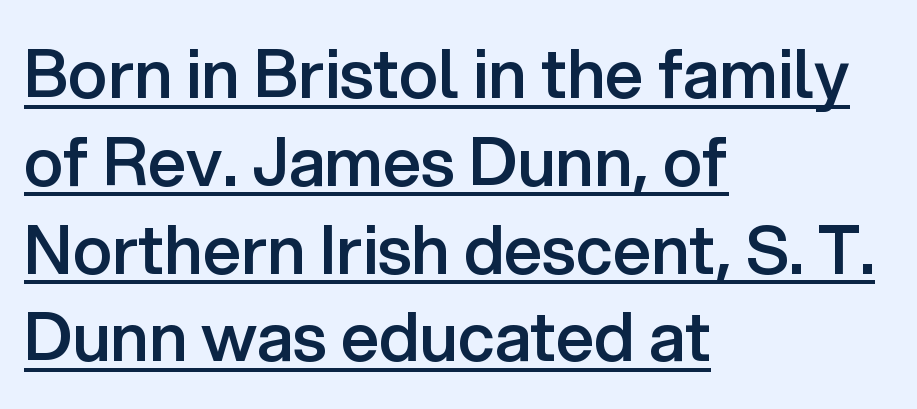
The image shows 67 px semibold sans-serif type, upright; set left-aligned, normal line spacing (1.31x), normal letter spacing, underlined; low stroke contrast and a medium x-height.
